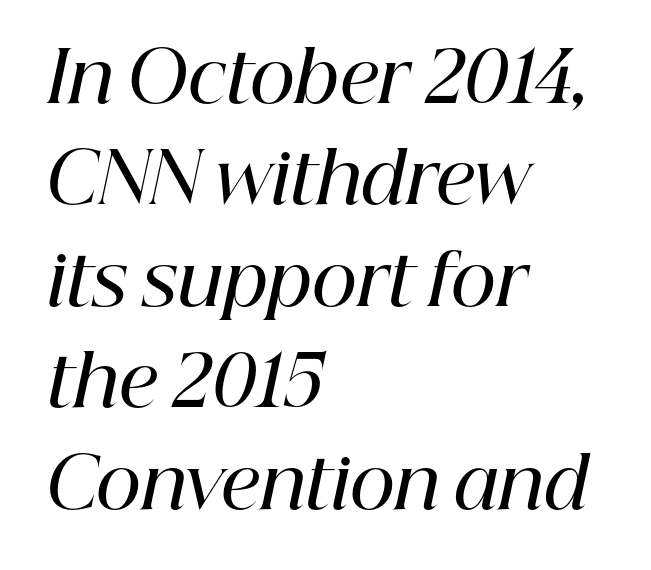
{"serif": "yes", "italic": "yes", "lean": "right", "slant_degrees": 12, "bold": "semi", "weight": "semibold", "width": "normal", "stroke_contrast": "high", "x_height": "medium", "monospaced": "no", "underline": "no", "align": "left", "line_spacing": "normal", "line_spacing_ratio": 1.45, "letter_spacing": "normal", "letter_spacing_em": 0.0, "glyph_px": 70}
